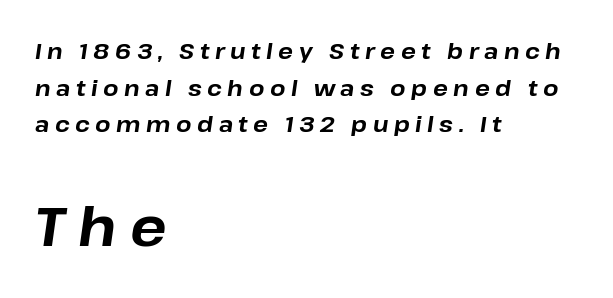
If you measured baseline to baseline, you'd find a middling distance. Layout note: lines flush left. The sample has been set heavy, in full bold. These lines are rendered in a variable-pitch font. The face used here has a pronounced slope to its letters. You could only call the tracking loose — the letters float apart.
